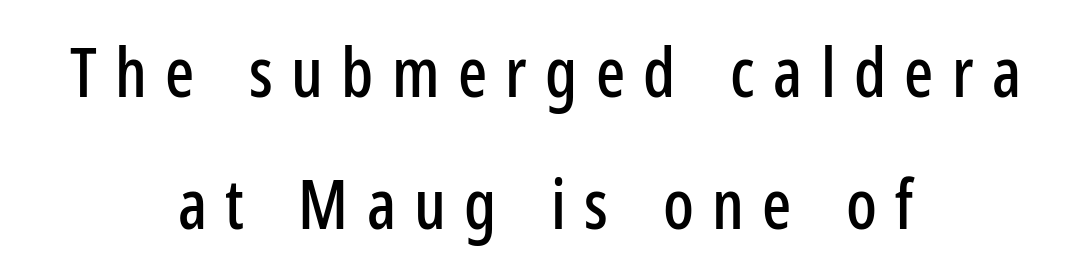
{"serif": "no", "italic": "no", "width": "condensed", "stroke_contrast": "low", "x_height": "medium", "monospaced": "no", "underline": "no", "align": "center", "line_spacing": "loose", "line_spacing_ratio": 1.94, "letter_spacing": "wide", "letter_spacing_em": 0.27, "glyph_px": 68}
